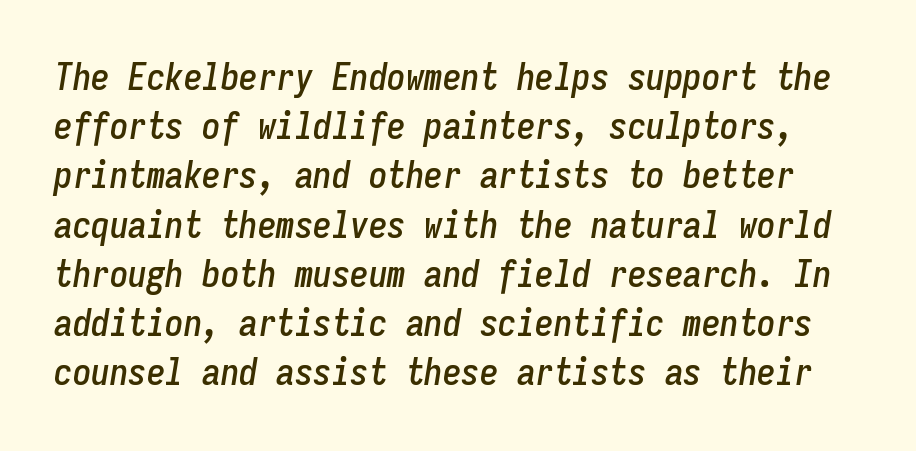
{"italic": "yes", "lean": "right", "slant_degrees": 9, "width": "condensed", "stroke_contrast": "low", "x_height": "medium", "monospaced": "yes", "underline": "no", "line_spacing": "normal", "line_spacing_ratio": 1.33, "letter_spacing": "normal", "letter_spacing_em": 0.0, "glyph_px": 37}
